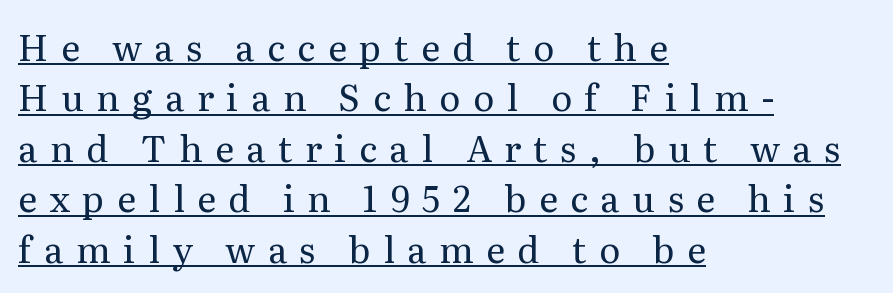
Evenly set lines give the paragraph a standard silhouette. Glance below the letters and you will spot a drawn line. The face used here is seriffed, in the tradition of book romans. The passage shown is typed in a proportional face where columns would drift.
